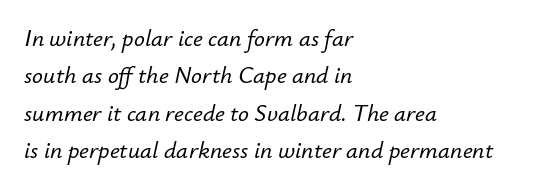
{"italic": "yes", "lean": "right", "slant_degrees": 12, "underline": "no", "align": "left", "line_spacing": "normal", "line_spacing_ratio": 1.56, "letter_spacing": "normal", "letter_spacing_em": 0.0, "glyph_px": 24}
